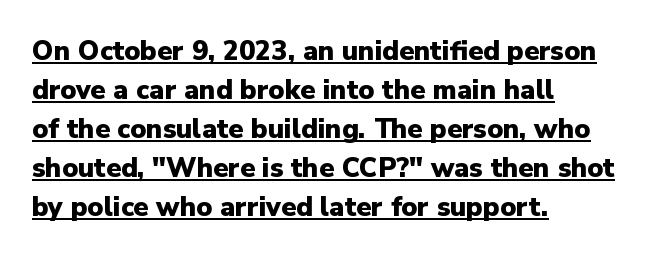
Q: Is the text bold? A: Yes.
Q: Is the text italic (slanted)? A: No, it is upright.
Q: Is the text underlined? A: Yes.
Q: How is the paragraph aligned? A: Left-aligned.
Q: Is the spacing between letters normal or unusually wide? A: Normal.
Q: Is the spacing between lines tight, normal or loose? A: Normal.
